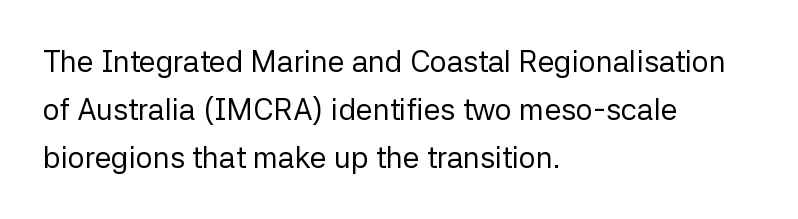
{"serif": "no", "italic": "no", "bold": "no", "weight": "regular", "width": "normal", "stroke_contrast": "low", "x_height": "medium", "monospaced": "no", "underline": "no", "align": "left", "line_spacing": "normal", "line_spacing_ratio": 1.6, "letter_spacing": "normal", "letter_spacing_em": 0.0, "glyph_px": 30}
